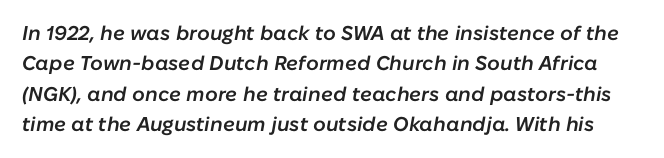
Q: Is the text bold? A: Semi-bold.
Q: Is the text italic (slanted)? A: Yes, it leans right by about 10 degrees.
Q: Is the text underlined? A: No.
Q: Is the spacing between letters normal or unusually wide? A: Normal.
Q: Is the spacing between lines tight, normal or loose? A: Normal.
